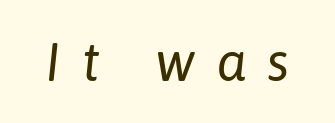
{"italic": "yes", "lean": "right", "slant_degrees": 6, "bold": "no", "weight": "regular", "width": "normal", "stroke_contrast": "low", "x_height": "medium", "monospaced": "no", "underline": "no", "letter_spacing": "wide", "letter_spacing_em": 0.39, "glyph_px": 54}
